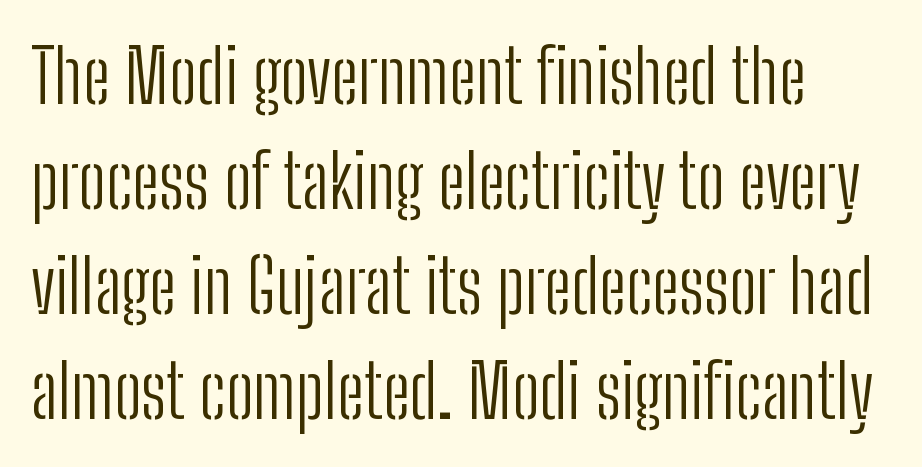
What kind of face is this? One without serifs — a sans. Varying glyph widths throughout — classic text-font behaviour. Ink coverage per letter is moderate at most. Unmarked baselines from the first word to the last. The line texture is even and compact thanks to regular tracking.
